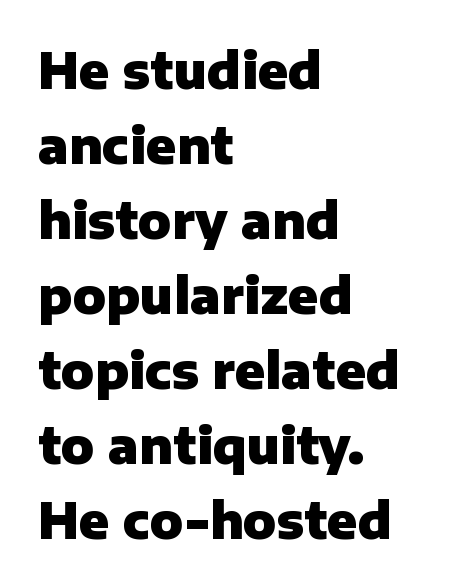
The image shows 49 px heavy sans-serif type, upright; set left-aligned, normal line spacing (1.53x), normal letter spacing, not underlined; low stroke contrast and a medium x-height.
